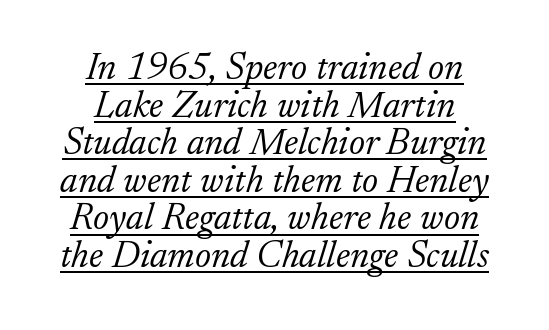
Summary of weight: not heavy and not bold. It's the slanting kind of type. I'd call this a serif setting — the letters wear small feet. Interline gaps are noticeably narrow in this sample.
